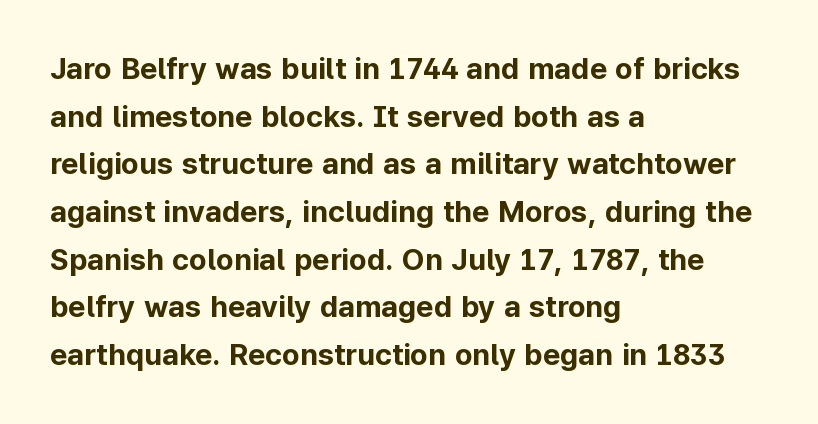
Q: Is the text bold? A: Yes.
Q: Is the text italic (slanted)? A: No, it is upright.
Q: Is the typeface a serif or a sans-serif typeface? A: Sans-serif.
Q: Is the text underlined? A: No.
Q: How is the paragraph aligned? A: Left-aligned.
Q: Is the spacing between letters normal or unusually wide? A: Normal.
Q: Is the spacing between lines tight, normal or loose? A: Normal.
Q: Width (condensed, normal, or wide)? A: Normal.
Q: Stroke contrast? A: Low.
Q: x-height? A: Medium.
Q: Monospaced? A: No.
